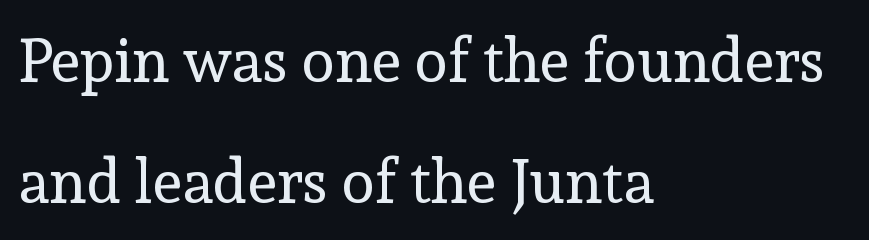
{"serif": "yes", "italic": "no", "bold": "no", "weight": "regular", "width": "normal", "x_height": "medium", "monospaced": "no", "underline": "no", "align": "left", "line_spacing": "loose", "line_spacing_ratio": 1.99, "letter_spacing": "normal", "letter_spacing_em": 0.0, "glyph_px": 61}
